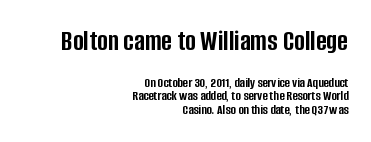
The image shows 29 px semibold, condensed sans-serif type, upright; set right-aligned, tight line spacing (0.96x), normal letter spacing, not underlined; the first (top) block is 2.07x larger; low stroke contrast and a large x-height.
